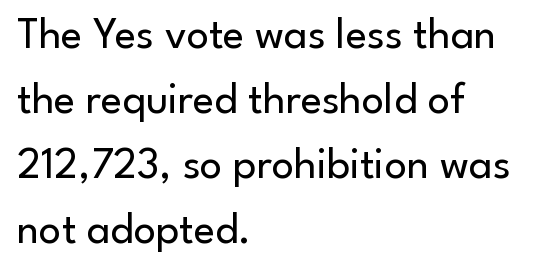
The image shows 44 px regular-weight sans-serif type, upright; set left-aligned, normal line spacing (1.48x), normal letter spacing, not underlined; low stroke contrast and a small x-height.
